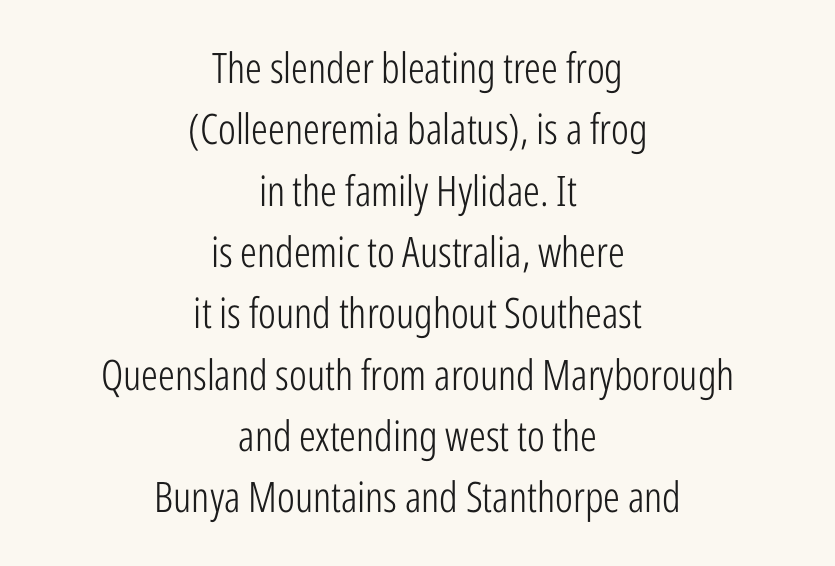
{"serif": "no", "italic": "no", "bold": "no", "weight": "light", "width": "condensed", "stroke_contrast": "low", "x_height": "medium", "monospaced": "no", "underline": "no", "align": "center", "line_spacing": "normal", "line_spacing_ratio": 1.46, "letter_spacing": "normal", "letter_spacing_em": 0.0, "glyph_px": 42}
